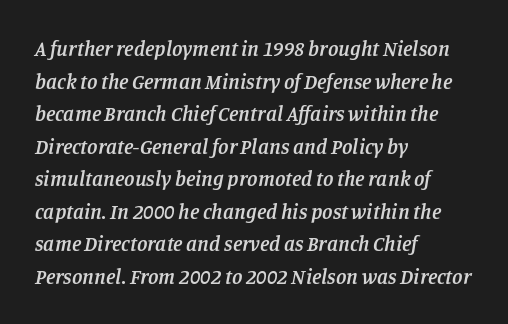
Words float on clear page, feet unadorned. Semibold letterforms, between regular and bold. The lines are quadded left. An italicized treatment has been applied to the whole sample. The tracking reads as untouched default to a designer's eye.
